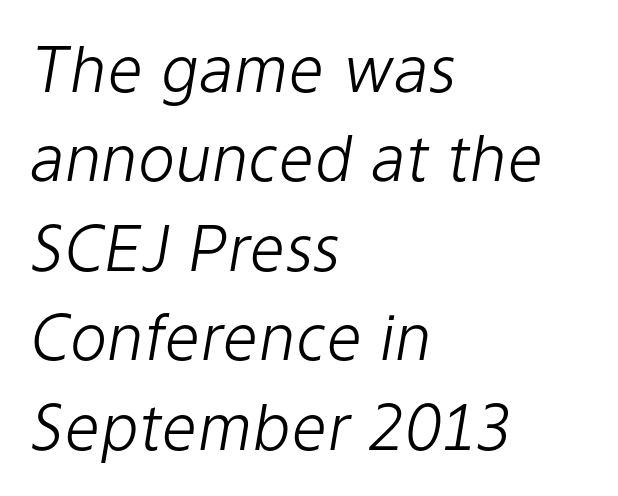
Do the characters align in a grid? No, the font is proportional. How are the letters spaced? Ordinarily, with no added tracking. Caption: multi-line text, flush left, ragged right. Line spacing here is normal. Words float on clear page, feet unadorned.
